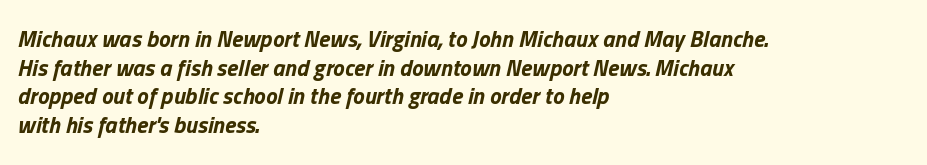
Q: Is the text bold? A: Yes.
Q: Is the text italic (slanted)? A: Yes, it leans right by about 13 degrees.
Q: Is the text underlined? A: No.
Q: How is the paragraph aligned? A: Left-aligned.
Q: Is the spacing between letters normal or unusually wide? A: Normal.
Q: Is the spacing between lines tight, normal or loose? A: Normal.
